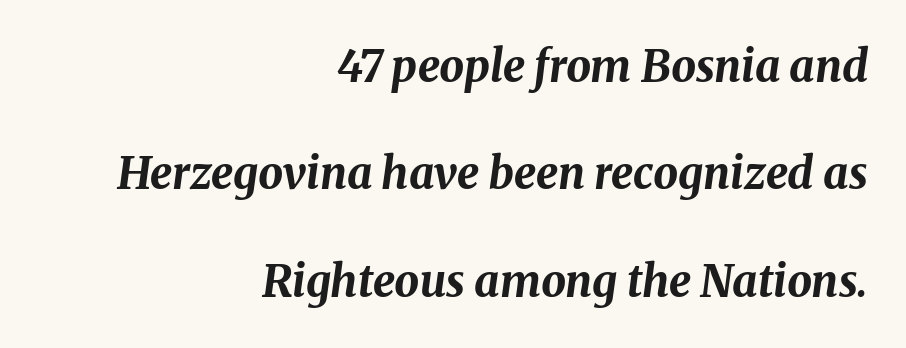
The image shows 44 px bold type, italic (leaning right); set right-aligned, loose line spacing (2.44x), normal letter spacing, not underlined; medium stroke contrast and a medium x-height.
